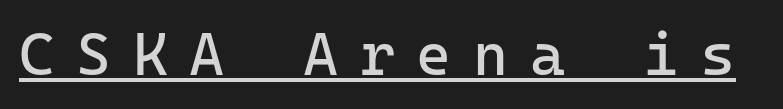
The image shows 60 px regular-weight sans-serif type, upright, monospaced; set unusually wide letter spacing (+0.36 em), underlined; low stroke contrast and a medium x-height.
